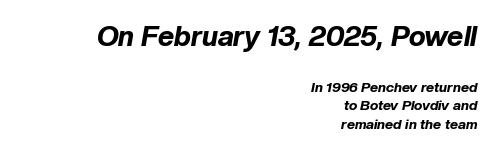
The image shows 28 px bold type, italic (leaning right); set right-aligned, normal line spacing (1.31x), normal letter spacing, not underlined; the first (top) block is 2.0x larger; low stroke contrast and a medium x-height.
